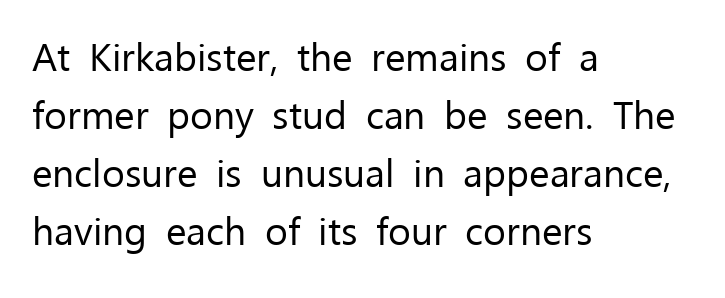
No feet cap the strokes, marking this as sans-serif type. Stroke mass is kept to a normal reading level or below. Vertically, the passage feels balanced, rows spaced as you'd expect. Students, note that the glyphs here touch the page at normal intervals. Looks like regular typesetting: each glyph gets only the width it needs. This rendering features lettering with no underline.
